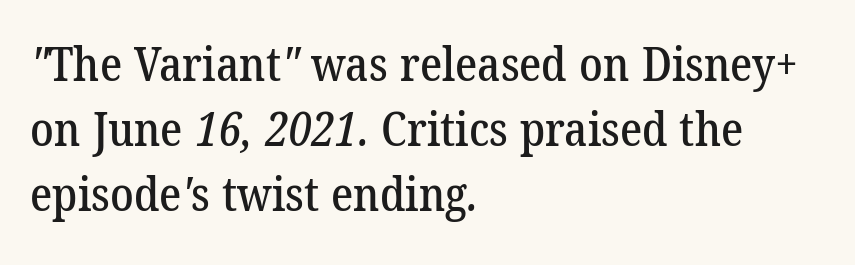
{"serif": "yes", "width": "normal", "stroke_contrast": "low", "x_height": "medium", "monospaced": "no", "underline": "no", "align": "left", "line_spacing": "normal", "line_spacing_ratio": 1.38, "letter_spacing": "normal", "letter_spacing_em": 0.0, "glyph_px": 47}
